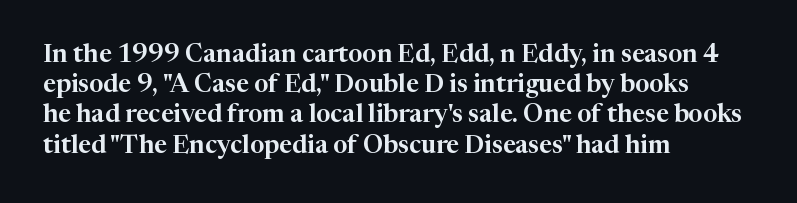
Q: Is the text italic (slanted)? A: No, it is upright.
Q: Is the text underlined? A: No.
Q: How is the paragraph aligned? A: Left-aligned.
Q: Is the spacing between letters normal or unusually wide? A: Normal.
